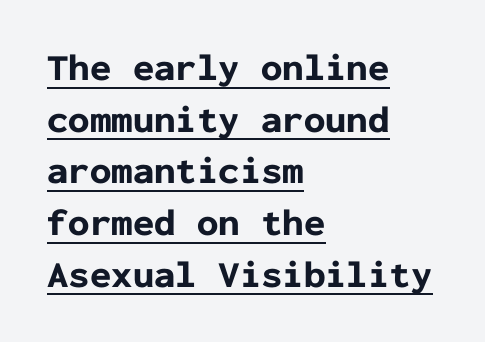
Q: Is the text bold? A: Yes.
Q: Is the text italic (slanted)? A: No, it is upright.
Q: Is the typeface a serif or a sans-serif typeface? A: Sans-serif.
Q: Is the text underlined? A: Yes.
Q: How is the paragraph aligned? A: Left-aligned.
Q: Is the spacing between letters normal or unusually wide? A: Normal.
Q: Is the spacing between lines tight, normal or loose? A: Normal.
Q: Width (condensed, normal, or wide)? A: Normal.
Q: Stroke contrast? A: Low.
Q: x-height? A: Medium.
Q: Monospaced? A: Yes.
